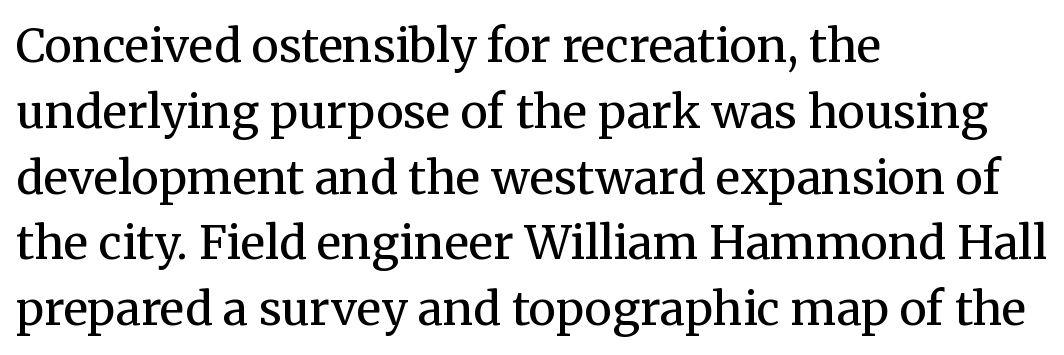
The image shows 46 px regular-weight serif type, upright; set left-aligned, normal line spacing (1.43x), normal letter spacing, not underlined; medium stroke contrast and a medium x-height.
